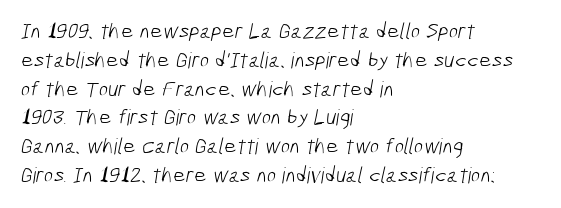
The image shows 22 px text type; set left-aligned, normal line spacing (1.31x), normal letter spacing, not underlined.
